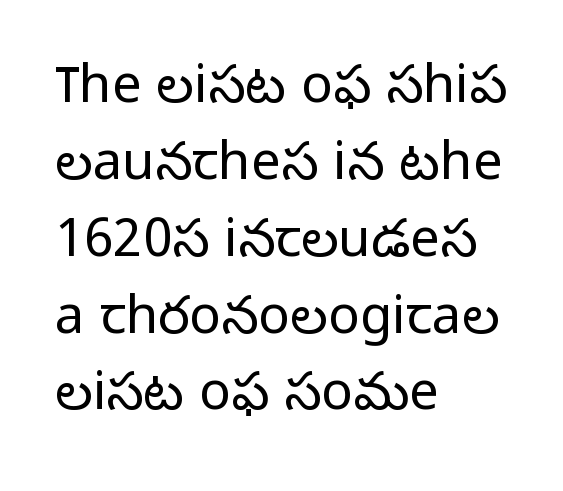
{"serif": "no", "italic": "no", "bold": "no", "weight": "light", "width": "normal", "stroke_contrast": "low", "x_height": "medium", "monospaced": "no", "underline": "no", "align": "left", "line_spacing": "normal", "line_spacing_ratio": 1.45, "letter_spacing": "normal", "letter_spacing_em": 0.0, "glyph_px": 53}
